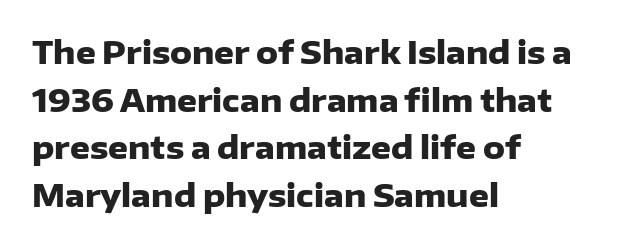
Q: Is the text bold? A: Yes.
Q: Is the text italic (slanted)? A: No, it is upright.
Q: Is the typeface a serif or a sans-serif typeface? A: Sans-serif.
Q: Is the text underlined? A: No.
Q: How is the paragraph aligned? A: Left-aligned.
Q: Is the spacing between letters normal or unusually wide? A: Normal.
Q: Is the spacing between lines tight, normal or loose? A: Normal.
Q: Width (condensed, normal, or wide)? A: Normal.
Q: Stroke contrast? A: Low.
Q: x-height? A: Medium.
Q: Monospaced? A: No.
